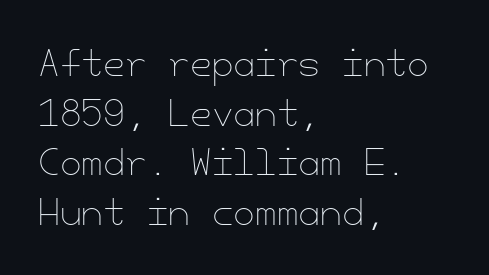
Q: Is the text bold? A: No.
Q: Is the text italic (slanted)? A: No, it is upright.
Q: Is the text underlined? A: No.
Q: How is the paragraph aligned? A: Left-aligned.
Q: Is the spacing between letters normal or unusually wide? A: Normal.
Q: Is the spacing between lines tight, normal or loose? A: Normal.
Q: Width (condensed, normal, or wide)? A: Normal.
Q: Stroke contrast? A: Low.
Q: x-height? A: Small.
